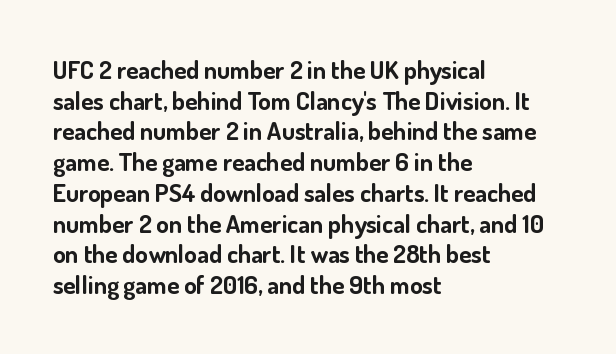
In CSS terms this would be text-align: left. Anything drawn beneath the words? Only blank space. Posture: upright roman. As a designer I'd log this as weight 700, bold.
